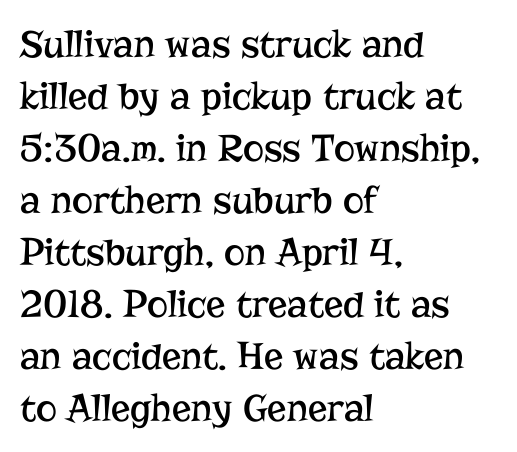
Words appear dense and cohesive because spacing is normal. It's the straight-up-and-down kind of type. Is the type heavy? It reads as light-to-regular instead. Stroke terminals: seriffed. Short and long lines alike share a common starting point at left.
